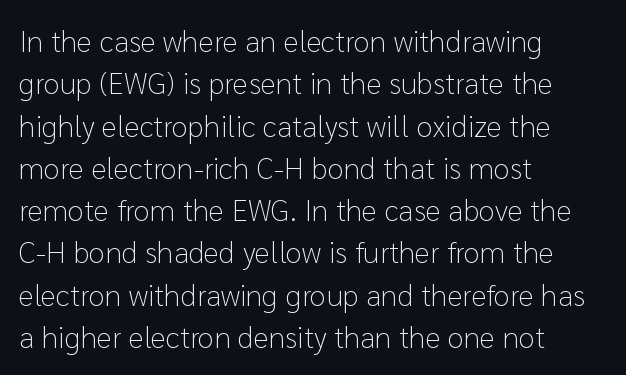
Q: Is the text bold? A: No.
Q: Is the text italic (slanted)? A: No, it is upright.
Q: Is the typeface a serif or a sans-serif typeface? A: Sans-serif.
Q: Is the text underlined? A: No.
Q: How is the paragraph aligned? A: Left-aligned.
Q: Is the spacing between letters normal or unusually wide? A: Normal.
Q: Is the spacing between lines tight, normal or loose? A: Normal.
Q: Width (condensed, normal, or wide)? A: Normal.
Q: Stroke contrast? A: Low.
Q: x-height? A: Medium.
Q: Monospaced? A: No.
